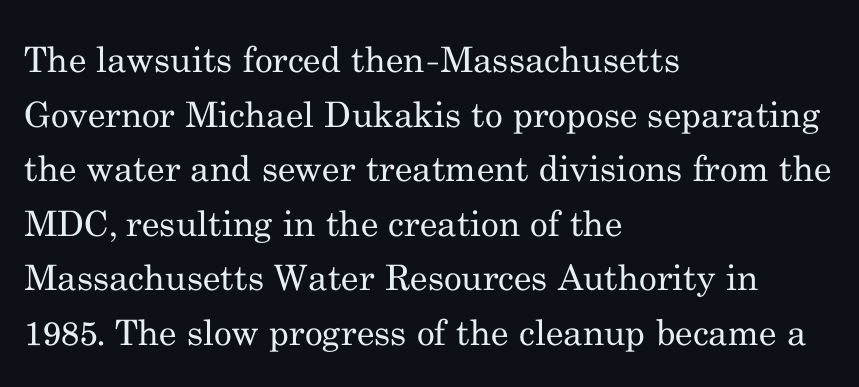
Q: Is the text bold? A: No.
Q: Is the text italic (slanted)? A: No, it is upright.
Q: Is the typeface a serif or a sans-serif typeface? A: Serif.
Q: Is the text underlined? A: No.
Q: How is the paragraph aligned? A: Left-aligned.
Q: Is the spacing between letters normal or unusually wide? A: Normal.
Q: Is the spacing between lines tight, normal or loose? A: Normal.
Q: Width (condensed, normal, or wide)? A: Normal.
Q: Stroke contrast? A: Medium.
Q: x-height? A: Small.
Q: Monospaced? A: No.
